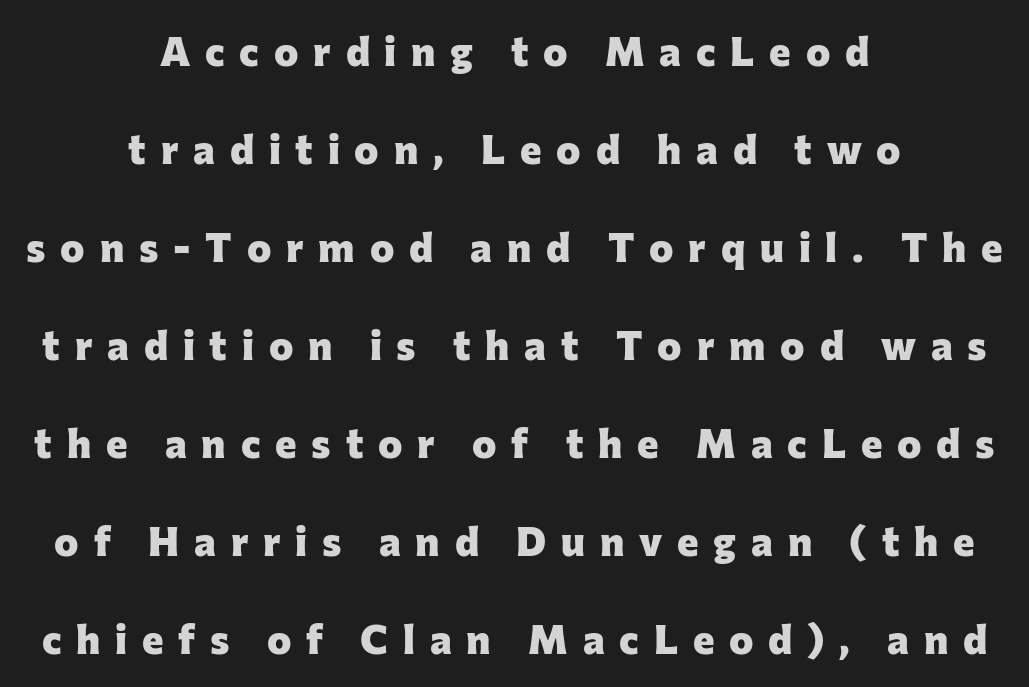
Q: Is the text bold? A: Yes.
Q: Is the text italic (slanted)? A: No, it is upright.
Q: Is the typeface a serif or a sans-serif typeface? A: Sans-serif.
Q: Is the text underlined? A: No.
Q: How is the paragraph aligned? A: Centered.
Q: Is the spacing between letters normal or unusually wide? A: Unusually wide.
Q: Is the spacing between lines tight, normal or loose? A: Loose.
Q: Width (condensed, normal, or wide)? A: Normal.
Q: Stroke contrast? A: Low.
Q: x-height? A: Medium.
Q: Monospaced? A: No.
